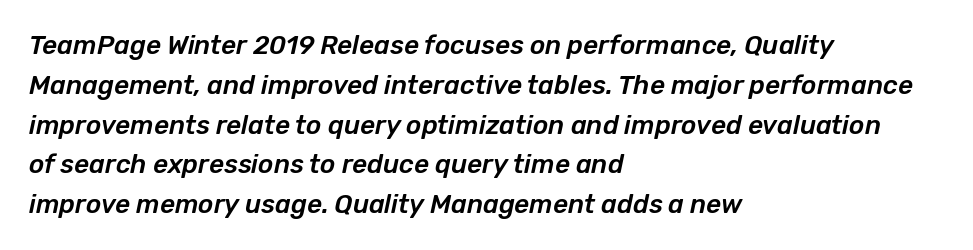
Decoration check: the copy has no underline. Quick note: italic. Successive baselines arrive at the customary interval. Words appear dense and cohesive because spacing is normal. The ragged edge is on the right, which tells us the setting is flush left.
